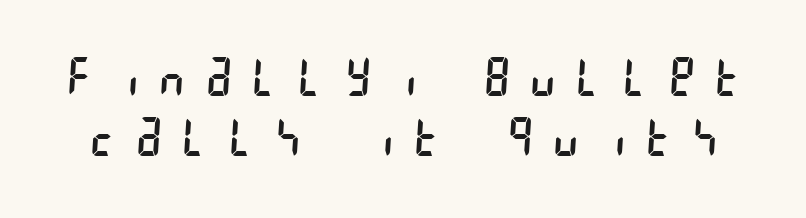
The image shows 51 px regular-weight, condensed sans-serif type; set line spacing 1.17x, unusually wide letter spacing (+0.44 em), not underlined; low stroke contrast and a large x-height.
